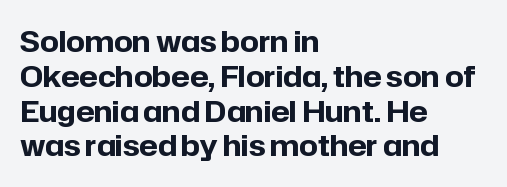
The image shows 29 px bold sans-serif type, upright; set left-aligned, line spacing 1.2x, normal letter spacing, not underlined; low stroke contrast and a medium x-height.
